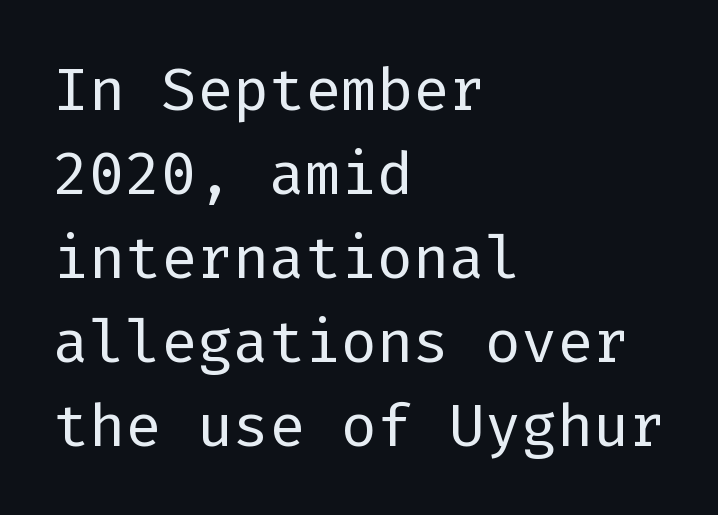
It's the straight-up-and-down kind of type. Between one letter and the next there's only the usual sliver of space. Plain, unruled lines of type. The characters display no serif detailing; their extremities are plain.
